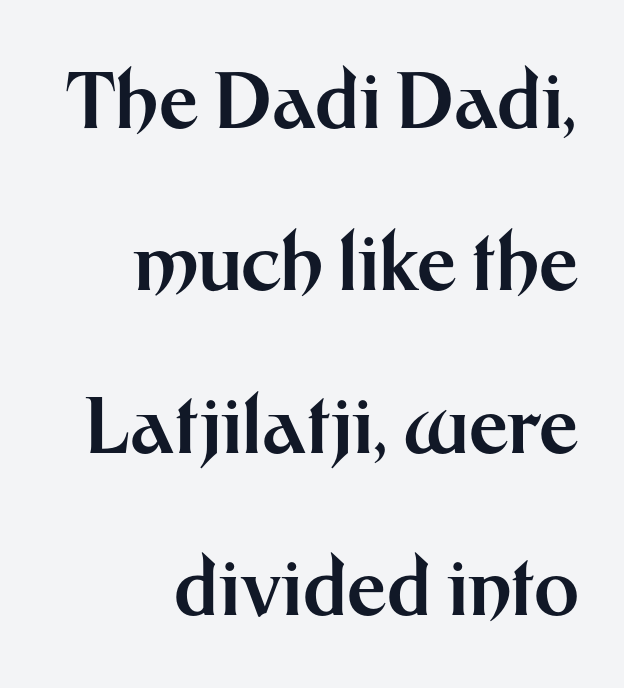
The image shows 77 px bold sans-serif type, upright; set right-aligned, loose line spacing (2.11x), normal letter spacing, not underlined; medium stroke contrast and a medium x-height.
